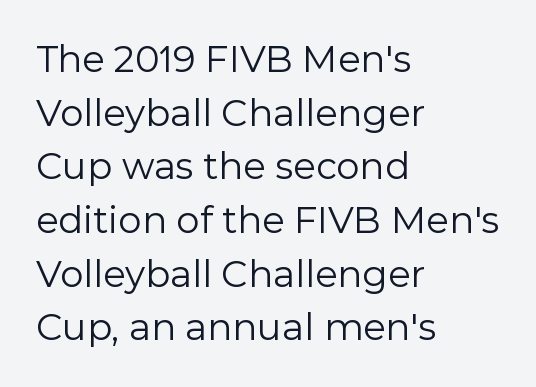
Serifs: no, the terminals of the letterforms are clean. In terms of letterspacing, this is plain default setting. Weight: not bold — regular or lighter. Regarding leading, the lines here are spaced in the standard way.
